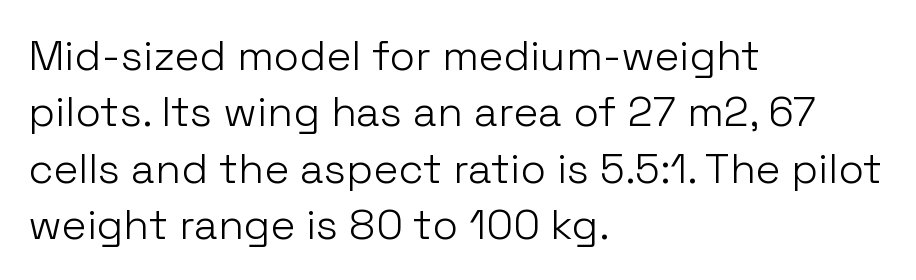
Q: Is the text bold? A: No.
Q: Is the text italic (slanted)? A: No, it is upright.
Q: Is the typeface a serif or a sans-serif typeface? A: Sans-serif.
Q: Is the text underlined? A: No.
Q: How is the paragraph aligned? A: Left-aligned.
Q: Is the spacing between letters normal or unusually wide? A: Normal.
Q: Is the spacing between lines tight, normal or loose? A: Normal.
Q: Width (condensed, normal, or wide)? A: Normal.
Q: Stroke contrast? A: Low.
Q: x-height? A: Medium.
Q: Monospaced? A: No.
